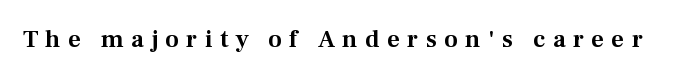
Each word looks stretched out because of the extra space between its letters. Italic? Not at all — the glyphs are vertical. Nobody drew a line under any word here.
